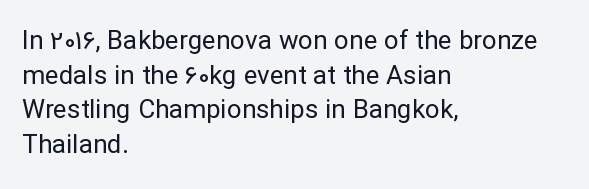
Q: Is the text bold? A: No.
Q: Is the text italic (slanted)? A: No, it is upright.
Q: Is the text underlined? A: No.
Q: How is the paragraph aligned? A: Left-aligned.
Q: Is the spacing between letters normal or unusually wide? A: Normal.
Q: Is the spacing between lines tight, normal or loose? A: Normal.
